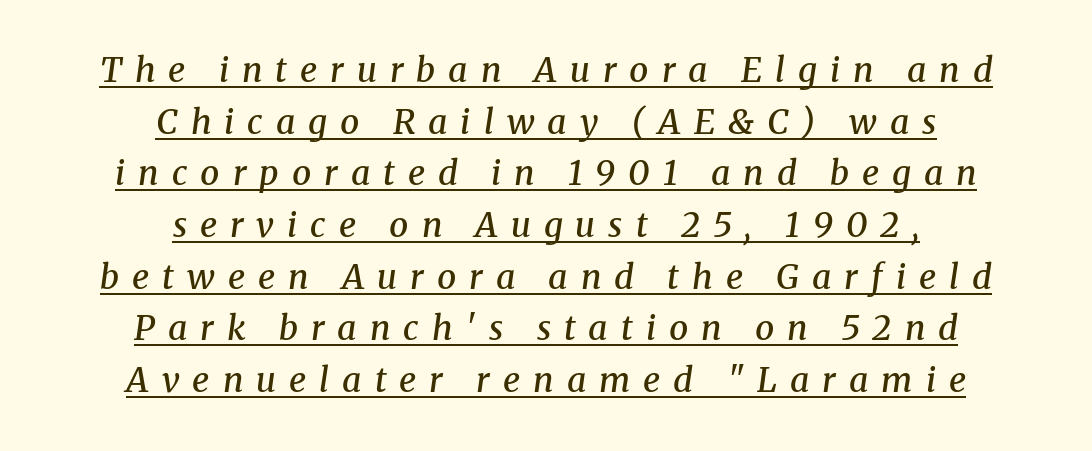
The image shows 34 px semibold serif type, italic (leaning right); set centered, normal line spacing (1.52x), unusually wide letter spacing (+0.38 em), underlined; medium stroke contrast and a medium x-height.
